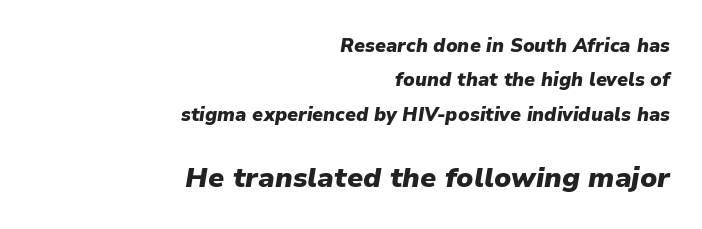
Visually the block forms a straight wall on the right and a jagged coastline on the left. The rendering keeps characters at their native spacing. A dark, heavy texture on the line: the type is bold. This sample uses an oblique cut, with every glyph tilted off the vertical.
